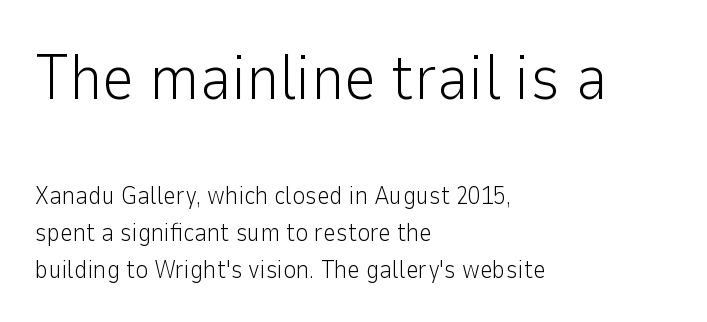
{"serif": "no", "italic": "no", "bold": "no", "weight": "light", "width": "normal", "stroke_contrast": "low", "x_height": "medium", "monospaced": "no", "underline": "no", "align": "left", "line_spacing": "normal", "line_spacing_ratio": 1.47, "letter_spacing": "normal", "letter_spacing_em": 0.0, "larger_block": "first", "size_ratio": 2.52, "glyph_px": 63}
